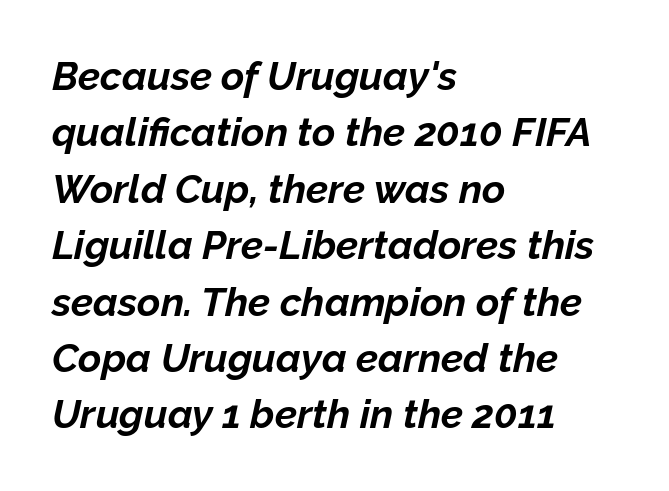
{"italic": "yes", "lean": "right", "slant_degrees": 12, "bold": "yes", "weight": "bold", "width": "normal", "stroke_contrast": "low", "x_height": "medium", "monospaced": "no", "underline": "no", "align": "left", "line_spacing": "normal", "line_spacing_ratio": 1.41, "letter_spacing": "normal", "letter_spacing_em": 0.0, "glyph_px": 40}
